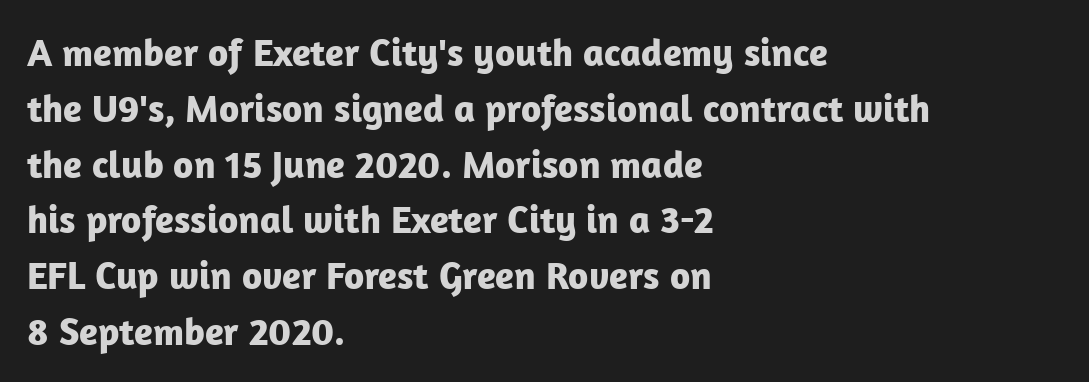
Upright lettering throughout. Reading down the block, your eye returns to a fixed left position each line. Compared with typical paragraphs, the rows here are spaced about the same. You could call the tracking neutral — neither tight nor loose. Has an underline been added? It has not.
